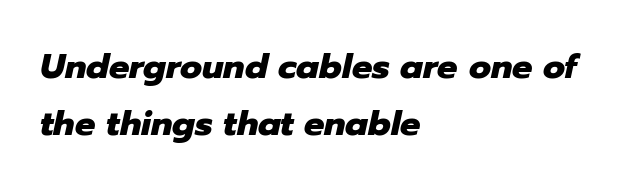
{"italic": "yes", "lean": "right", "slant_degrees": 12, "bold": "yes", "weight": "heavy", "width": "normal", "stroke_contrast": "low", "x_height": "medium", "monospaced": "no", "underline": "no", "align": "left", "line_spacing": "normal", "line_spacing_ratio": 1.67, "letter_spacing": "normal", "letter_spacing_em": 0.0, "glyph_px": 34}
